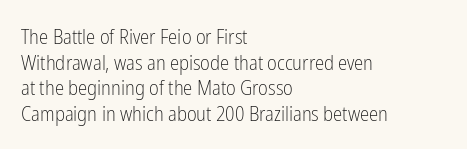
{"italic": "no", "bold": "no", "underline": "no", "align": "left", "line_spacing_ratio": 1.22, "letter_spacing": "normal", "letter_spacing_em": 0.0, "glyph_px": 21}
